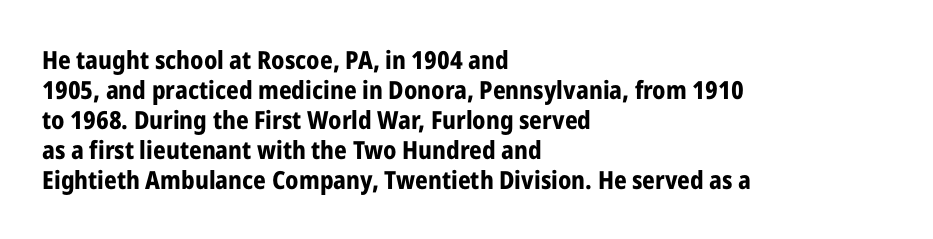
The image shows 25 px bold type, upright; set left-aligned, line spacing 1.2x, normal letter spacing, not underlined.
